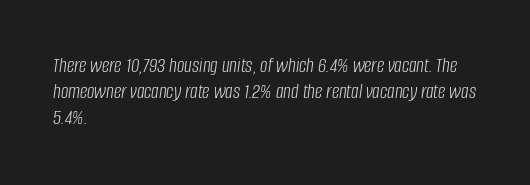
Q: Is the text bold? A: No.
Q: Is the text italic (slanted)? A: Yes, it leans right by about 8 degrees.
Q: Is the text underlined? A: No.
Q: How is the paragraph aligned? A: Left-aligned.
Q: Is the spacing between letters normal or unusually wide? A: Normal.
